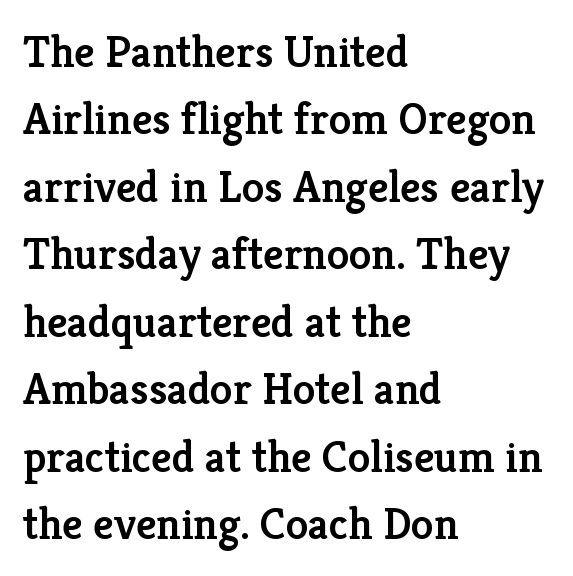
Q: Is the text bold? A: Semi-bold.
Q: Is the text italic (slanted)? A: No, it is upright.
Q: Is the typeface a serif or a sans-serif typeface? A: Serif.
Q: Is the text underlined? A: No.
Q: How is the paragraph aligned? A: Left-aligned.
Q: Is the spacing between letters normal or unusually wide? A: Normal.
Q: Is the spacing between lines tight, normal or loose? A: Normal.
Q: Width (condensed, normal, or wide)? A: Normal.
Q: Stroke contrast? A: Low.
Q: x-height? A: Medium.
Q: Monospaced? A: No.
